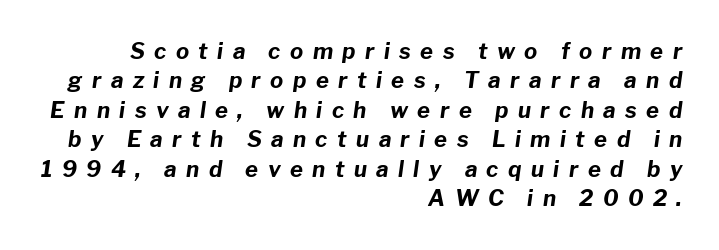
Q: Is the text bold? A: Yes.
Q: Is the text italic (slanted)? A: Yes, it leans right by about 8 degrees.
Q: Is the text underlined? A: No.
Q: How is the paragraph aligned? A: Right-aligned.
Q: Is the spacing between letters normal or unusually wide? A: Unusually wide.
Q: Is the spacing between lines tight, normal or loose? A: Normal.
